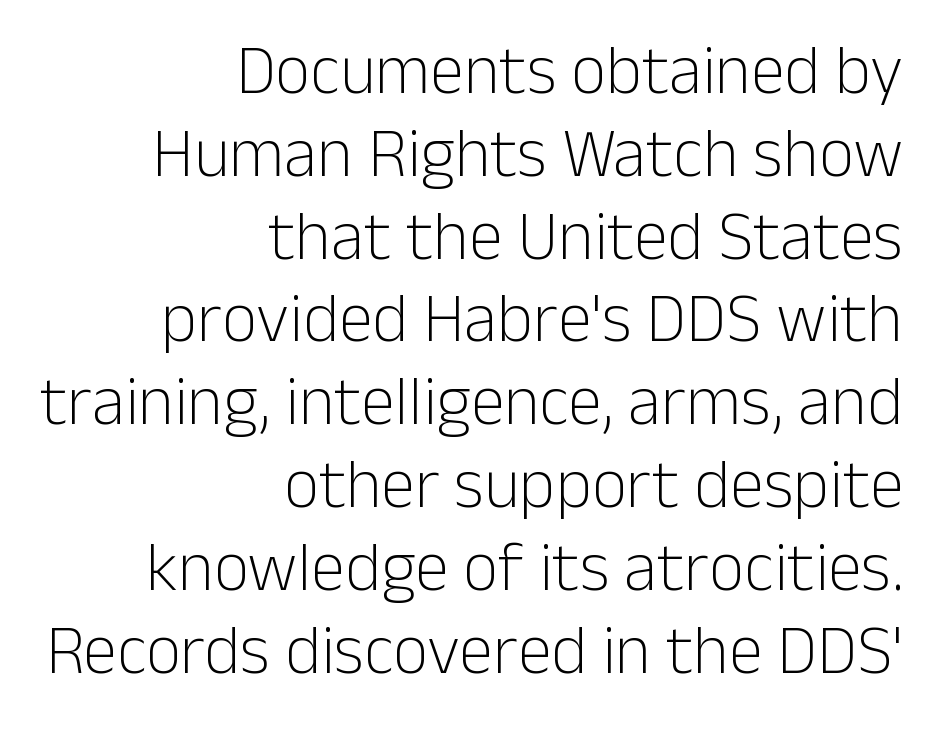
Q: Is the text bold? A: No.
Q: Is the text italic (slanted)? A: No, it is upright.
Q: Is the typeface a serif or a sans-serif typeface? A: Sans-serif.
Q: Is the text underlined? A: No.
Q: How is the paragraph aligned? A: Right-aligned.
Q: Is the spacing between letters normal or unusually wide? A: Normal.
Q: Width (condensed, normal, or wide)? A: Normal.
Q: Stroke contrast? A: Low.
Q: x-height? A: Medium.
Q: Monospaced? A: No.
